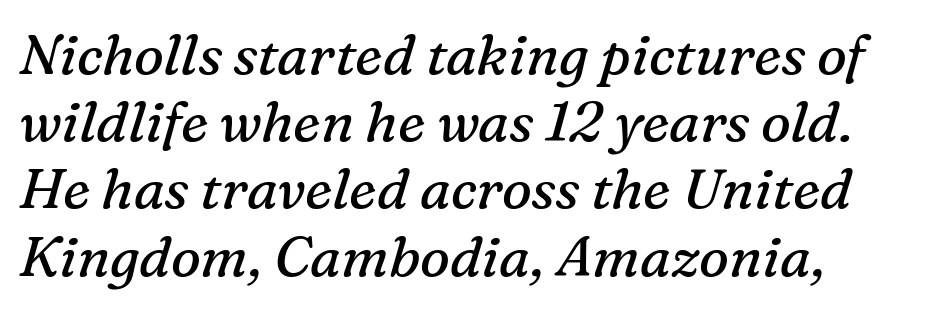
This sample has the flowing, uneven cadence of proportional lettering. The text was rendered using a seriffed face with decorative stroke endings. Italic? Definitely — the glyphs are oblique. The baseline area is clear. Each word holds together tightly as a unit, with standard inter-letter gaps.
